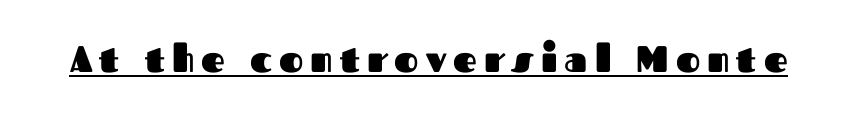
Q: Is the text bold? A: Yes.
Q: Is the text italic (slanted)? A: No, it is upright.
Q: Is the typeface a serif or a sans-serif typeface? A: Sans-serif.
Q: Is the text underlined? A: Yes.
Q: Width (condensed, normal, or wide)? A: Normal.
Q: Stroke contrast? A: Medium.
Q: x-height? A: Medium.
Q: Monospaced? A: No.
